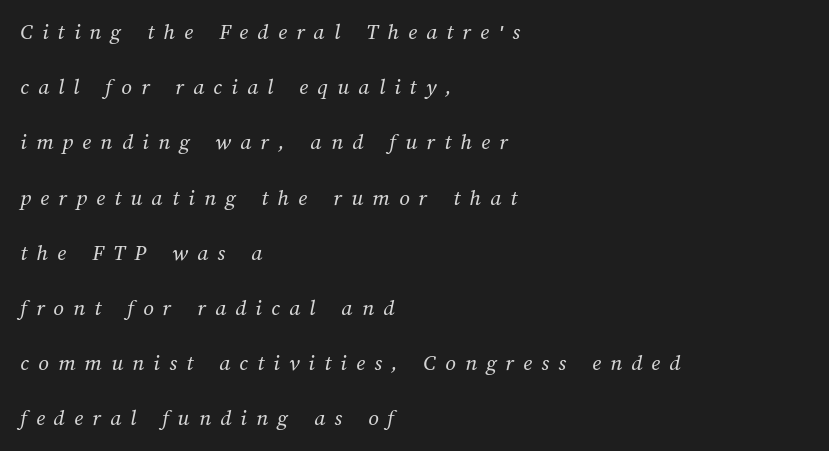
The image shows 23 px text type; set left-aligned, loose line spacing (2.4x), unusually wide letter spacing (+0.4 em), not underlined.
